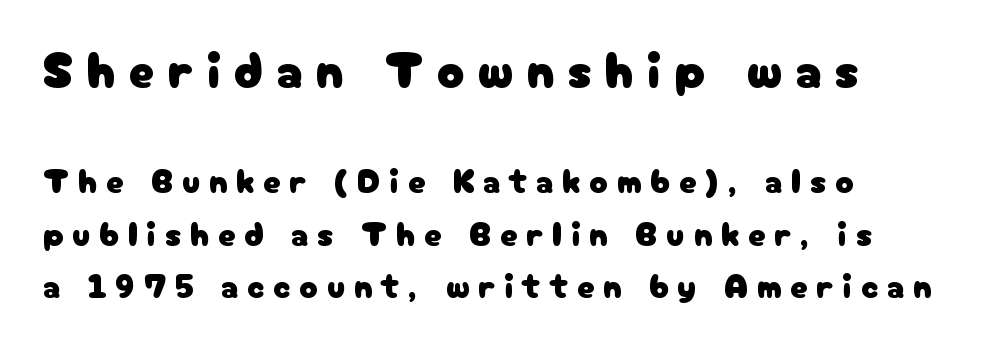
Tracking here is generous; glyphs stand well apart from one another. Only glyphs here, with clear space below each row. Notice how the passage keeps a crisp vertical edge on the left only. Classification — sans serif. Which chunk is bigger? The first one — the top block dwarfs the bottom.
